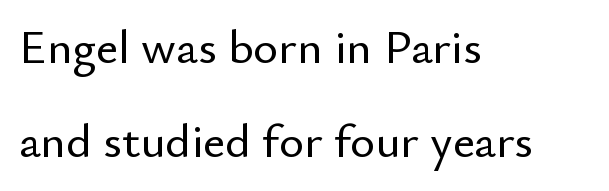
{"serif": "no", "italic": "no", "width": "normal", "stroke_contrast": "low", "x_height": "small", "monospaced": "no", "underline": "no", "align": "left", "line_spacing": "loose", "line_spacing_ratio": 1.96, "letter_spacing": "normal", "letter_spacing_em": 0.0, "glyph_px": 48}
